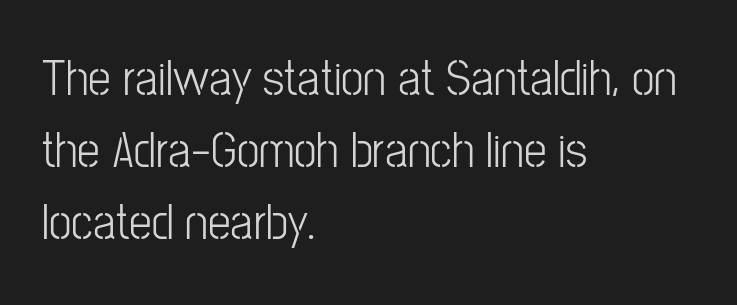
{"serif": "no", "italic": "no", "bold": "no", "weight": "light", "width": "condensed", "stroke_contrast": "low", "x_height": "medium", "monospaced": "no", "underline": "no", "align": "left", "line_spacing": "normal", "line_spacing_ratio": 1.41, "letter_spacing": "normal", "letter_spacing_em": 0.0, "glyph_px": 51}
